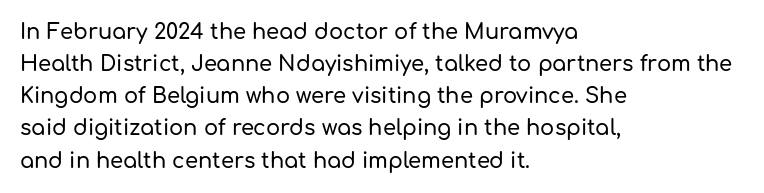
The image shows 21 px text type, upright; set left-aligned, normal line spacing (1.53x), normal letter spacing, not underlined.
